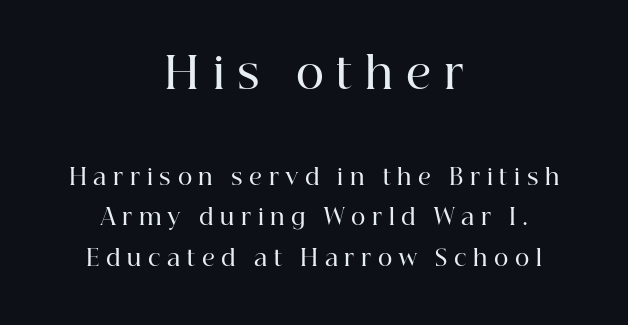
Between one letter and the next there's a generous, obvious gap. Letterform terminals end in serifs throughout the passage. Is the type bold? Partly — it's a semibold, heavier than regular but not fully bold. Compare the two chunks: the upper has the greater cap height. Underlining? Definitely not there. This is the regular roman posture of the typeface.
